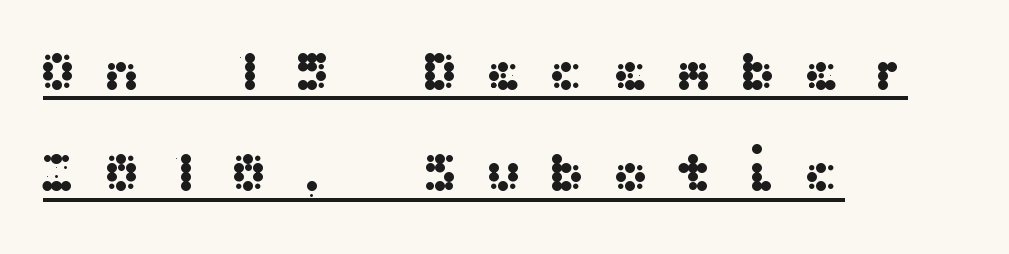
The image shows 56 px wide sans-serif type, upright; set left-aligned, line spacing 1.81x, unusually wide letter spacing (+0.47 em), underlined; medium stroke contrast and a medium x-height.
